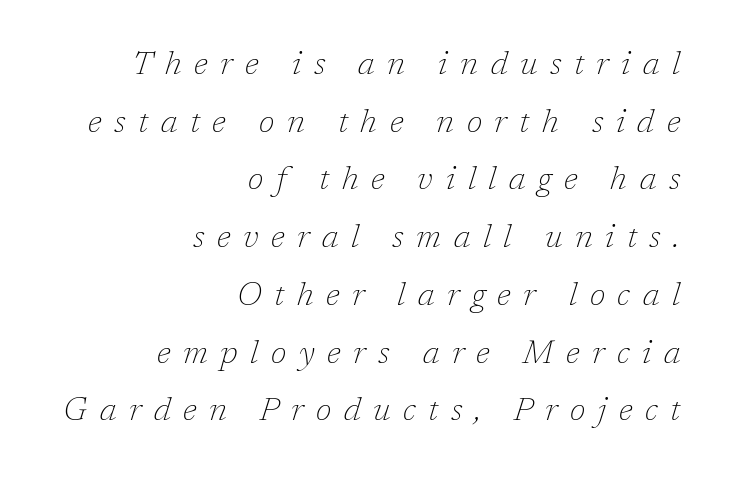
The space directly below the letters is spotless. Short and long lines alike share a common ending point at right. Counters stay open thanks to moderate or lighter strokes. The letters are spread apart with noticeably loose tracking. Serifs: yes, visible at the terminals of the letterforms.
